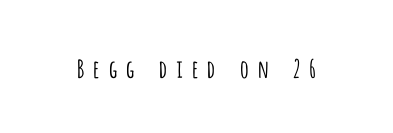
{"italic": "no", "bold": "no", "underline": "no", "letter_spacing": "wide", "letter_spacing_em": 0.28, "glyph_px": 25}
